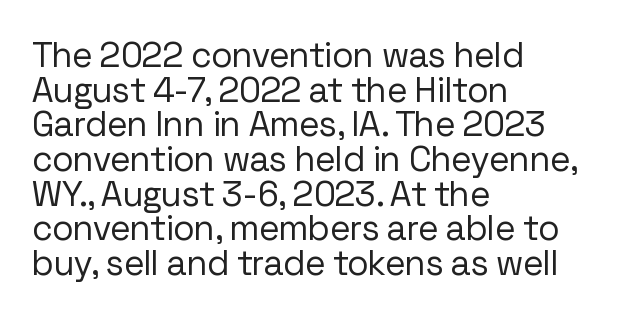
Q: Is the text bold? A: No.
Q: Is the text italic (slanted)? A: No, it is upright.
Q: Is the typeface a serif or a sans-serif typeface? A: Sans-serif.
Q: Is the text underlined? A: No.
Q: How is the paragraph aligned? A: Left-aligned.
Q: Is the spacing between letters normal or unusually wide? A: Normal.
Q: Is the spacing between lines tight, normal or loose? A: Tight.
Q: Width (condensed, normal, or wide)? A: Normal.
Q: Stroke contrast? A: Low.
Q: x-height? A: Medium.
Q: Monospaced? A: No.
